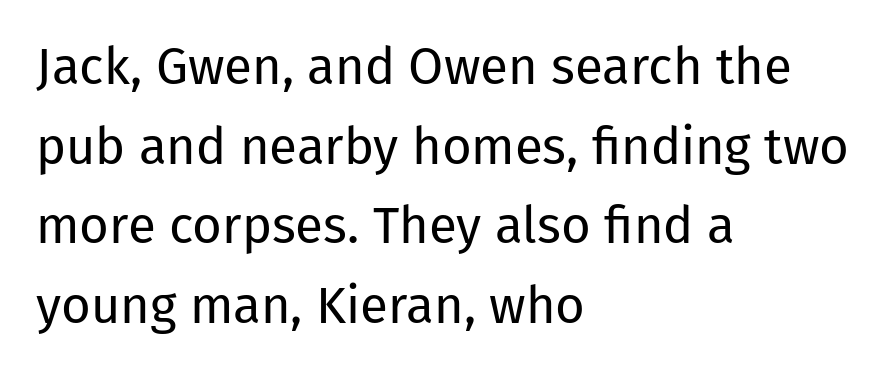
Q: Is the text bold? A: No.
Q: Is the text italic (slanted)? A: No, it is upright.
Q: Is the typeface a serif or a sans-serif typeface? A: Sans-serif.
Q: Is the text underlined? A: No.
Q: How is the paragraph aligned? A: Left-aligned.
Q: Is the spacing between letters normal or unusually wide? A: Normal.
Q: Is the spacing between lines tight, normal or loose? A: Normal.
Q: Width (condensed, normal, or wide)? A: Normal.
Q: Stroke contrast? A: Low.
Q: x-height? A: Medium.
Q: Monospaced? A: No.
